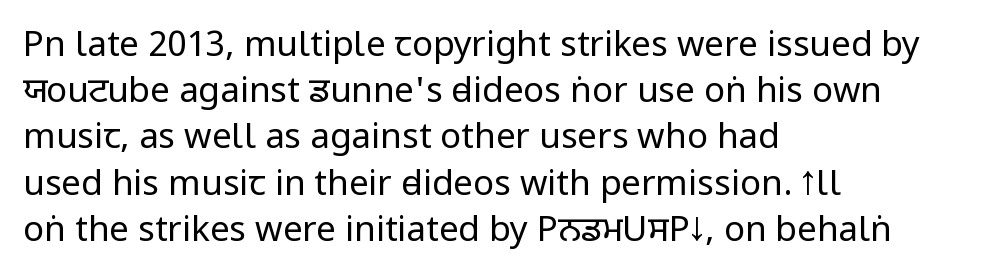
The image shows 35 px regular-weight, condensed sans-serif type, upright; set left-aligned, normal line spacing (1.32x), normal letter spacing, not underlined; low stroke contrast and a large x-height.
